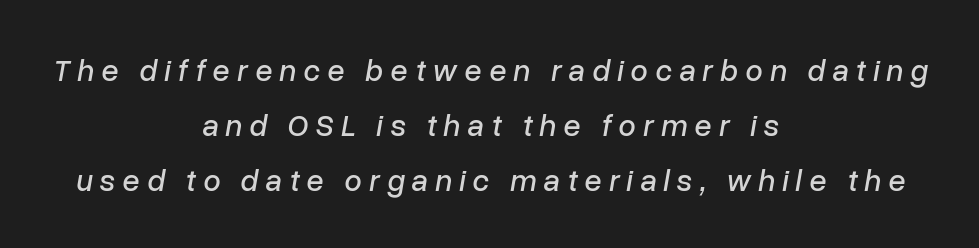
The image shows 31 px text type, italic (leaning right); set centered, line spacing 1.77x, unusually wide letter spacing (+0.23 em), not underlined; low stroke contrast and a medium x-height.
